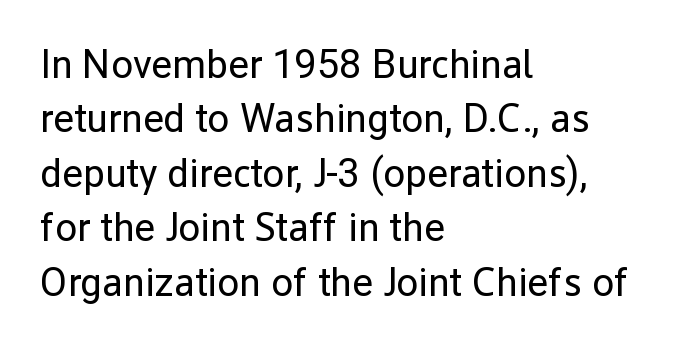
The image shows 40 px regular-weight sans-serif type, upright; set left-aligned, normal line spacing (1.36x), normal letter spacing, not underlined; low stroke contrast and a medium x-height.
